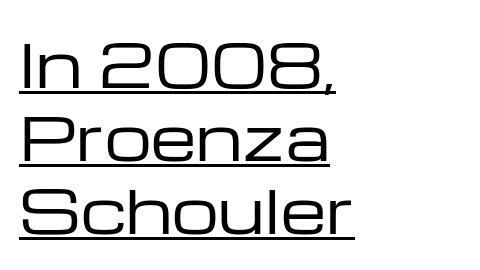
The image shows 59 px regular-weight, wide sans-serif type, upright; set left-aligned, line spacing 1.24x, normal letter spacing, underlined; low stroke contrast and a medium x-height.
